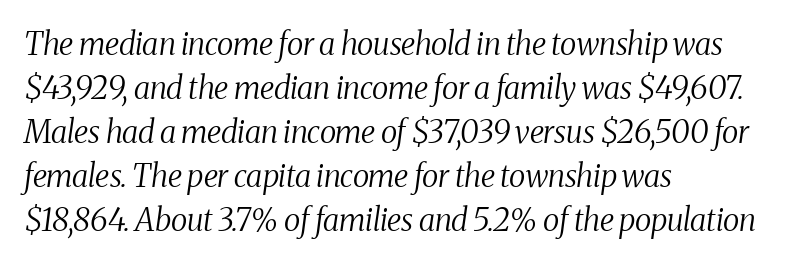
Summary of vertical rhythm: regular, with standard interline spacing. A typesetter would call this proportional, since set widths differ per character. Look at the bottom of the vertical strokes: they flare into serifs here. Stems and bowls with no extra thickness — not bold. The space directly below the letters is spotless. Casual observation: everything's shoved over to the left.
